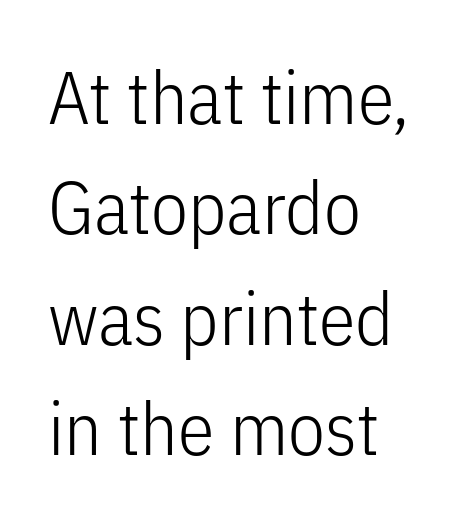
{"serif": "no", "italic": "no", "bold": "no", "weight": "light", "width": "condensed", "stroke_contrast": "low", "x_height": "medium", "monospaced": "no", "underline": "no", "align": "left", "line_spacing": "normal", "line_spacing_ratio": 1.49, "letter_spacing": "normal", "letter_spacing_em": 0.0, "glyph_px": 74}
